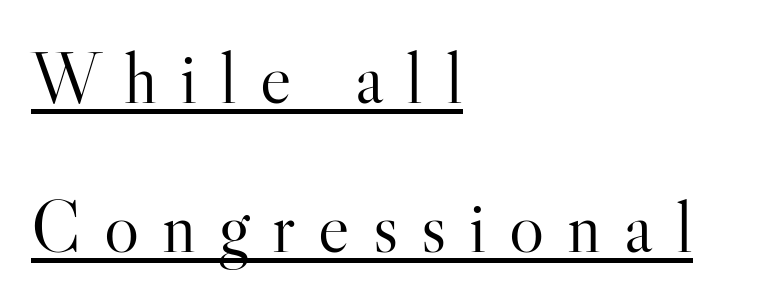
The image shows 74 px light serif type, upright; set left-aligned, loose line spacing (2.01x), unusually wide letter spacing (+0.31 em), underlined; high stroke contrast and a small x-height.
